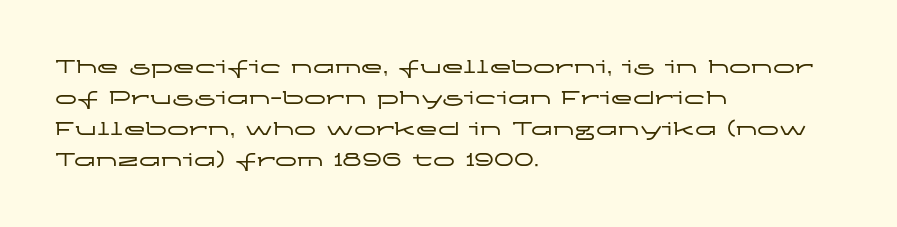
Q: Is the text italic (slanted)? A: No, it is upright.
Q: Is the text underlined? A: No.
Q: How is the paragraph aligned? A: Left-aligned.
Q: Is the spacing between letters normal or unusually wide? A: Normal.
Q: Is the spacing between lines tight, normal or loose? A: Normal.
